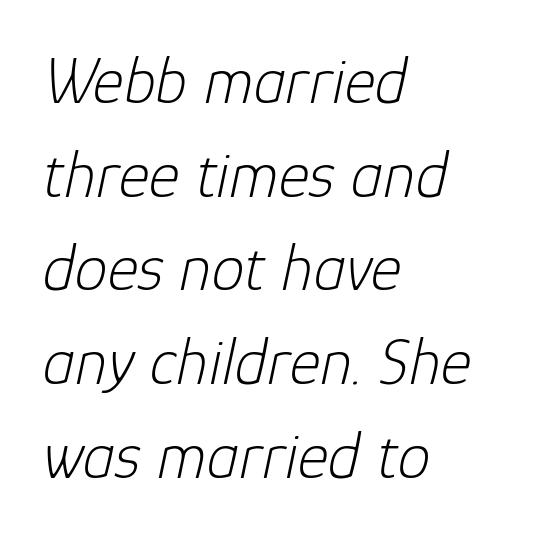
The whole block is typeset with a tilt. Is the letter spacing exaggerated? No — it looks like the ordinary default. Caption: multi-line text, flush left, ragged right. Normally led — the rows are evenly, conventionally spaced. Weight class: somewhere from thin through regular. Check the space under the baseline: it is left empty.
